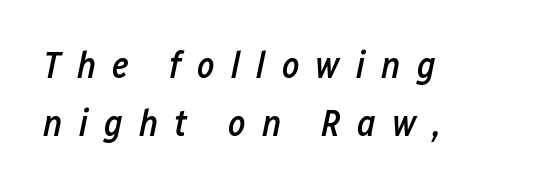
Q: Is the text bold? A: Semi-bold.
Q: Is the text italic (slanted)? A: Yes, it leans right by about 12 degrees.
Q: Is the text underlined? A: No.
Q: How is the paragraph aligned? A: Left-aligned.
Q: Is the spacing between letters normal or unusually wide? A: Unusually wide.
Q: Is the spacing between lines tight, normal or loose? A: Normal.
Q: Width (condensed, normal, or wide)? A: Condensed.
Q: Stroke contrast? A: Low.
Q: x-height? A: Medium.
Q: Monospaced? A: No.
